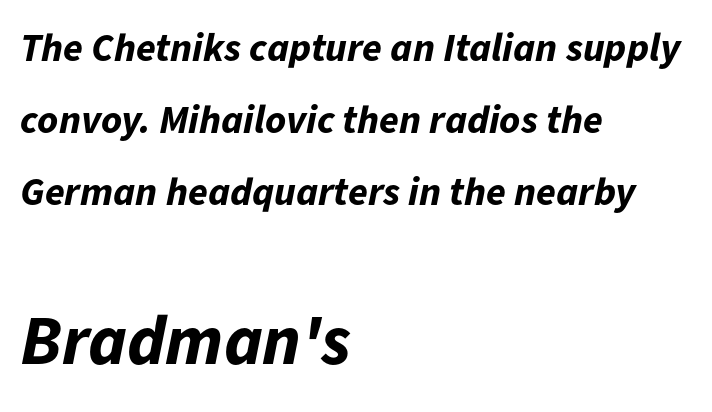
Short and long lines alike share a common starting point at left. This rendering leaves character spacing at its baseline value. These lines are rendered in a variable-pitch font. The lettering tilts uniformly, giving the passage an italic look.
